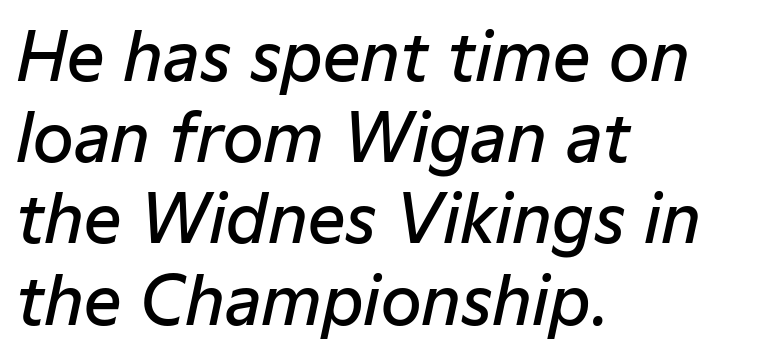
{"italic": "yes", "lean": "right", "slant_degrees": 12, "bold": "semi", "weight": "semibold", "width": "normal", "stroke_contrast": "low", "x_height": "medium", "monospaced": "no", "underline": "no", "align": "left", "line_spacing_ratio": 1.23, "letter_spacing": "normal", "letter_spacing_em": 0.0, "glyph_px": 66}
